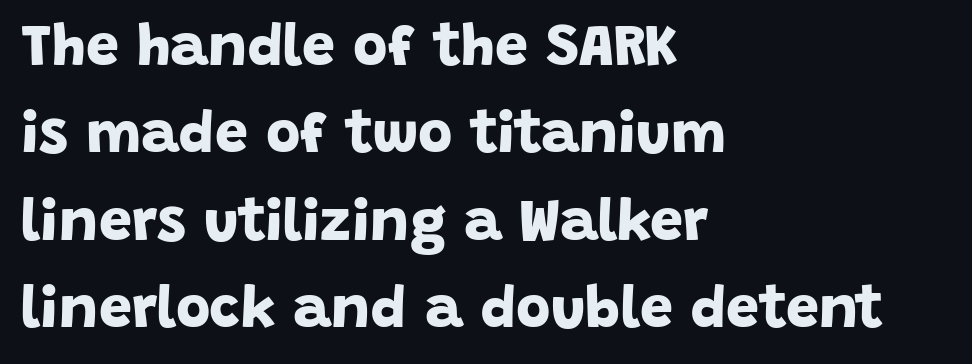
Anything drawn beneath the words? Only blank space. This sample has the flowing, uneven cadence of proportional lettering. What stands out about the letter spacing? Nothing — it is the standard amount. A typesetter would label this face a sans. In terms of leading, this rendering sits right in the middle. Weight check: bold — yes, fully.
